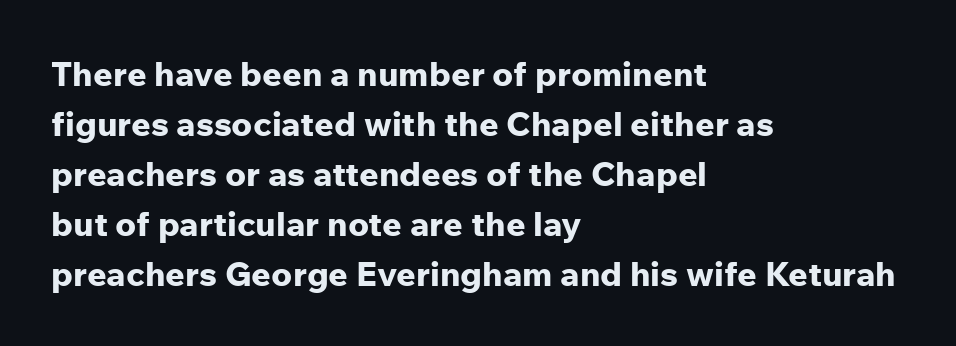
The image shows 34 px bold sans-serif type, upright; set left-aligned, normal line spacing (1.47x), normal letter spacing, not underlined; low stroke contrast and a medium x-height.
